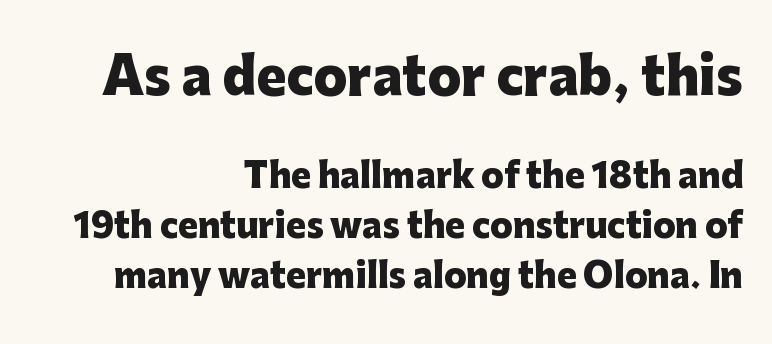
{"serif": "no", "italic": "no", "bold": "yes", "weight": "heavy", "width": "normal", "stroke_contrast": "low", "x_height": "medium", "monospaced": "no", "underline": "no", "align": "right", "line_spacing": "normal", "line_spacing_ratio": 1.51, "letter_spacing": "normal", "letter_spacing_em": 0.0, "larger_block": "first", "size_ratio": 1.52, "glyph_px": 50}
